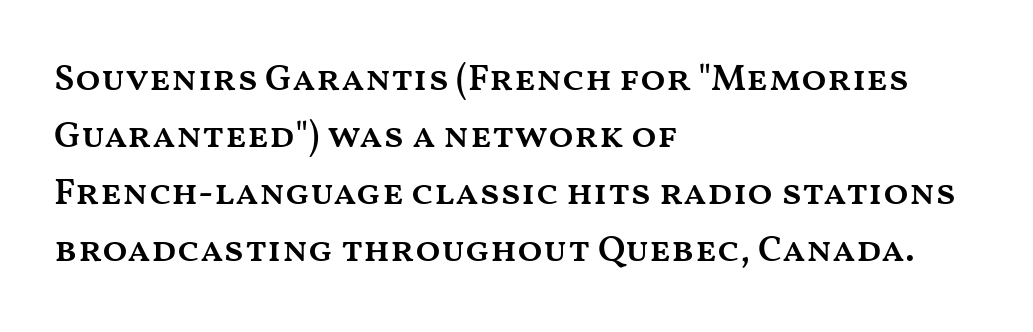
{"italic": "no", "bold": "semi", "weight": "semibold", "width": "wide", "stroke_contrast": "medium", "x_height": "medium", "monospaced": "no", "underline": "no", "align": "left", "line_spacing": "normal", "line_spacing_ratio": 1.54, "letter_spacing": "normal", "letter_spacing_em": 0.0, "glyph_px": 37}
